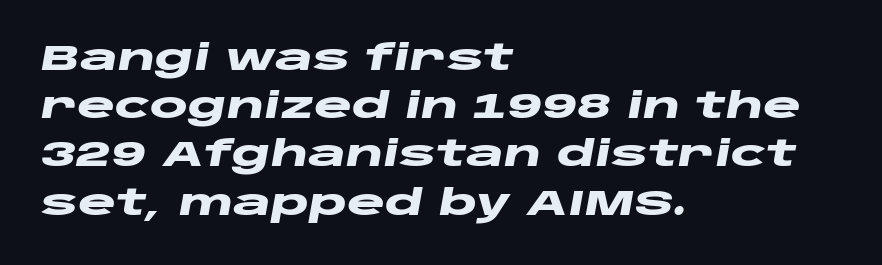
One glance says typical: line gaps are just what's usual. Casual observation: everything's shoved over to the left. In terms of posture, this sample is oblique. Is the letter spacing exaggerated? No — it looks like the ordinary default. You could not count columns in this text — the font is proportionally spaced. Lines of text with bare space underneath.
